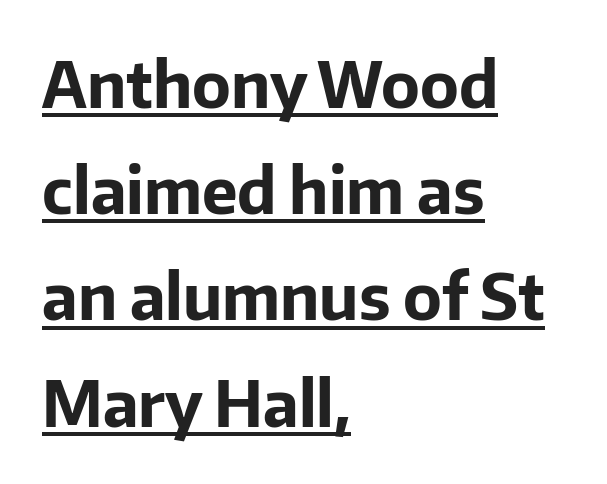
The image shows 64 px bold sans-serif type, upright; set left-aligned, normal line spacing (1.66x), normal letter spacing, underlined; low stroke contrast and a medium x-height.
